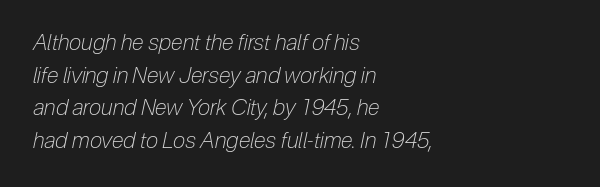
{"italic": "yes", "lean": "right", "slant_degrees": 12, "bold": "no", "underline": "no", "align": "left", "line_spacing": "normal", "line_spacing_ratio": 1.48, "letter_spacing": "normal", "letter_spacing_em": 0.0, "glyph_px": 22}
